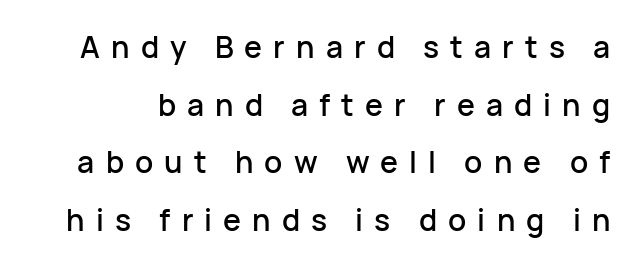
{"serif": "no", "italic": "no", "width": "normal", "stroke_contrast": "low", "x_height": "medium", "monospaced": "no", "underline": "no", "line_spacing": "loose", "line_spacing_ratio": 1.92, "letter_spacing": "wide", "letter_spacing_em": 0.37, "glyph_px": 30}
